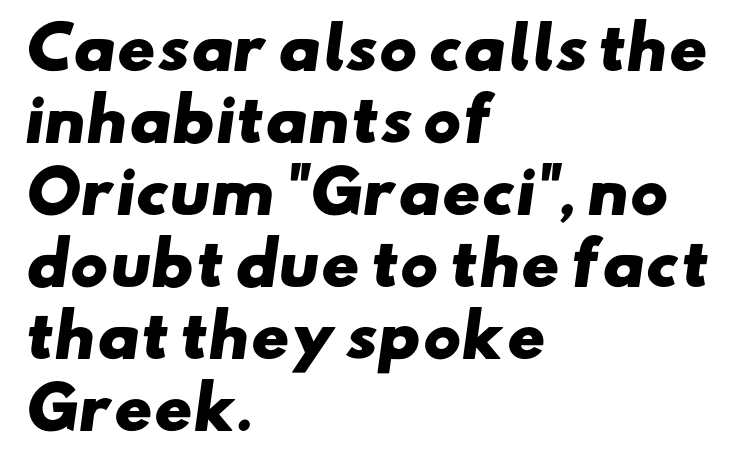
Q: Is the text bold? A: Yes.
Q: Is the typeface a serif or a sans-serif typeface? A: Sans-serif.
Q: Is the text underlined? A: No.
Q: How is the paragraph aligned? A: Left-aligned.
Q: Is the spacing between letters normal or unusually wide? A: Normal.
Q: Width (condensed, normal, or wide)? A: Wide.
Q: Stroke contrast? A: Low.
Q: x-height? A: Small.
Q: Monospaced? A: No.
